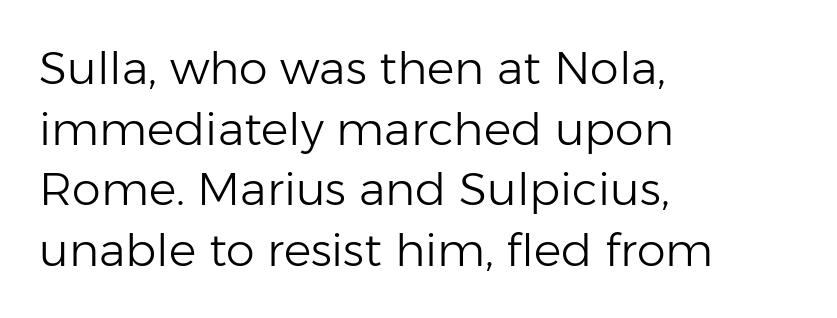
Posture: vertical. Leading: standard. The rendering anchors every line to the left-hand side. Serifs: no, the terminals of the letterforms are clean. You could call the tracking neutral — neither tight nor loose. These lines are rendered in a variable-pitch font.
